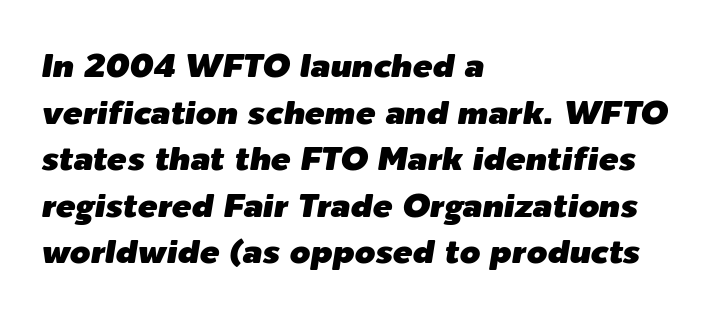
Q: Is the text italic (slanted)? A: Yes, it leans right by about 9 degrees.
Q: Is the text underlined? A: No.
Q: How is the paragraph aligned? A: Left-aligned.
Q: Is the spacing between letters normal or unusually wide? A: Normal.
Q: Is the spacing between lines tight, normal or loose? A: Normal.
Q: Width (condensed, normal, or wide)? A: Normal.
Q: Stroke contrast? A: Low.
Q: x-height? A: Medium.
Q: Monospaced? A: No.
